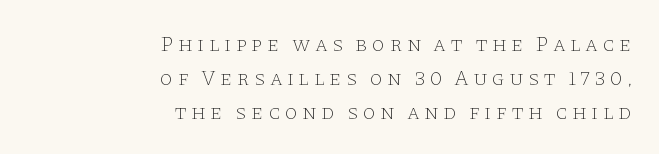
Is this a heavy cut? Hardly; it is regular or lighter. Underline: absent. The passage shown stacks its lines at a standard gap. This sample uses expanded letter spacing, leaving extra air between glyphs.
